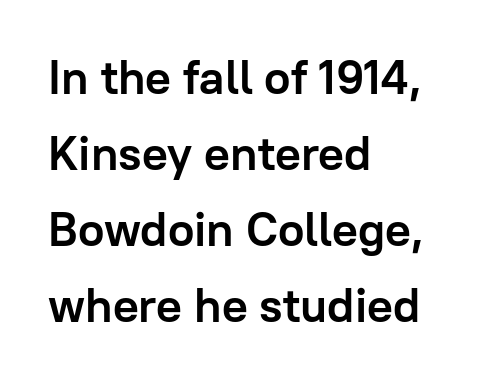
I'd describe the lettering as bold — thick and assertive. Each word holds together tightly as a unit, with standard inter-letter gaps. Whoever set this chose a conventional vertical rhythm. The rendering shows plain stroke endings on the letterforms — a sans-serif design. The letters advance in unequal steps, a hallmark of proportional type.
